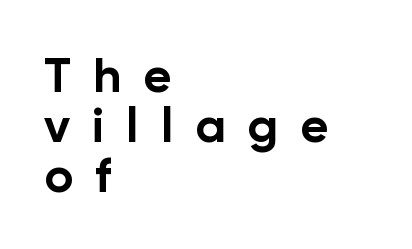
Q: Is the text bold? A: Yes.
Q: Is the text italic (slanted)? A: No, it is upright.
Q: Is the typeface a serif or a sans-serif typeface? A: Sans-serif.
Q: Is the text underlined? A: No.
Q: How is the paragraph aligned? A: Left-aligned.
Q: Is the spacing between letters normal or unusually wide? A: Unusually wide.
Q: Is the spacing between lines tight, normal or loose? A: Tight.
Q: Width (condensed, normal, or wide)? A: Normal.
Q: Stroke contrast? A: Low.
Q: x-height? A: Medium.
Q: Monospaced? A: No.
